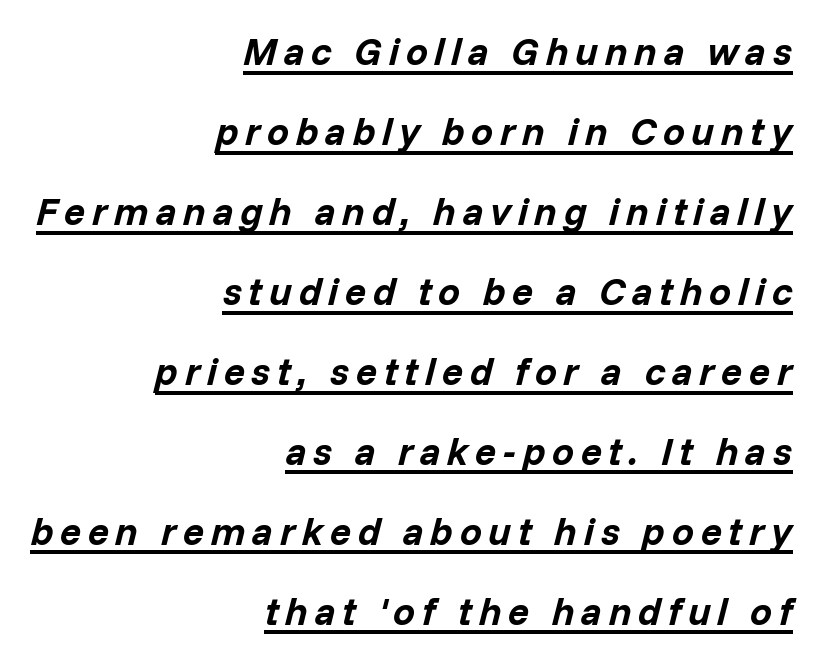
The image shows 39 px bold type, italic (leaning right); set right-aligned, loose line spacing (2.05x), underlined; low stroke contrast and a medium x-height.
